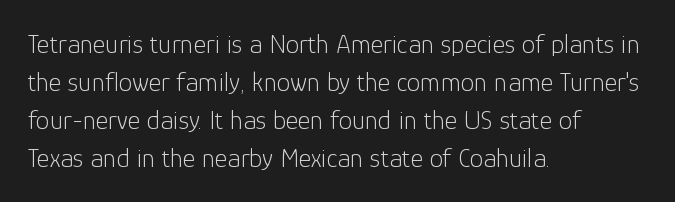
{"italic": "no", "bold": "no", "underline": "no", "align": "left", "line_spacing": "normal", "line_spacing_ratio": 1.41, "letter_spacing": "normal", "letter_spacing_em": 0.0, "glyph_px": 27}
